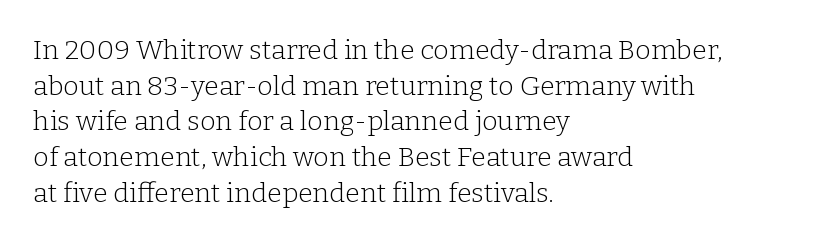
The image shows 27 px text type, upright; set left-aligned, normal line spacing (1.32x), normal letter spacing, not underlined.
